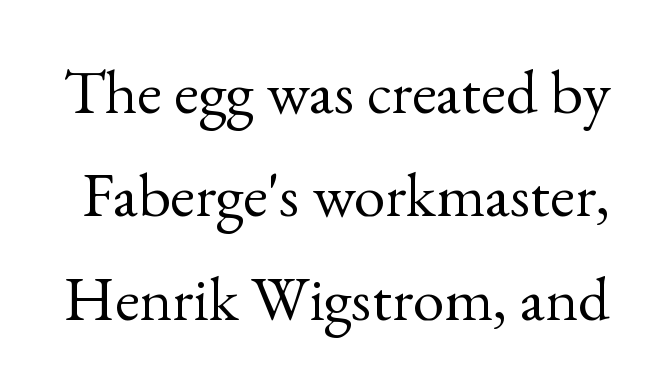
The lettering stays uniformly vertical, giving the passage a roman look. Honestly, there is no underline to notice here at all. To sum up the face: it has serifs. Note the varied advance widths — an 'i' is clearly narrower than an 'm'. The font is comparable to plain body text, perhaps lighter. Students, note that the glyphs here touch the page at normal intervals.
